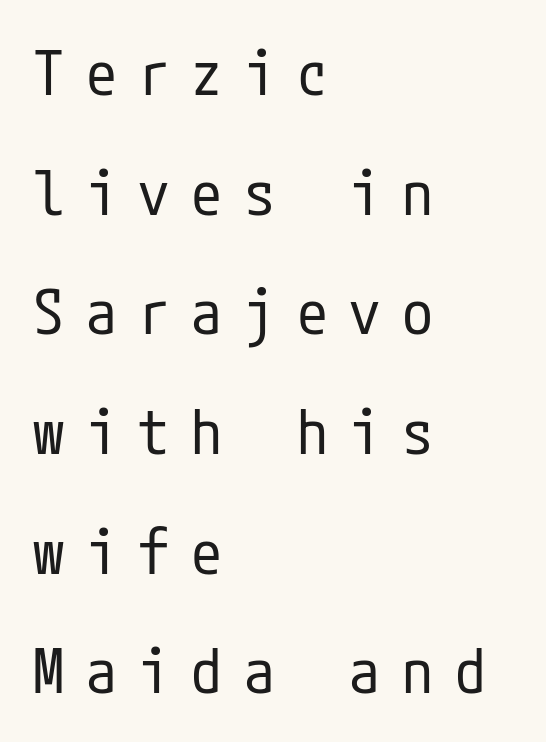
One glance says open: line gaps are wider than usual. No extra ink here — the face is not bold. Serifs: no, the terminals of the letterforms are clean. If you drew a ruler down the left edge, every line would touch it.
